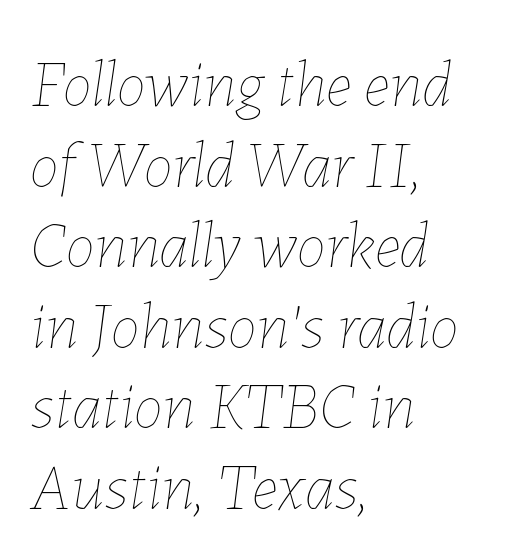
The image shows 66 px thin type, italic (leaning right); set left-aligned, line spacing 1.22x, normal letter spacing, not underlined; low stroke contrast and a medium x-height.
